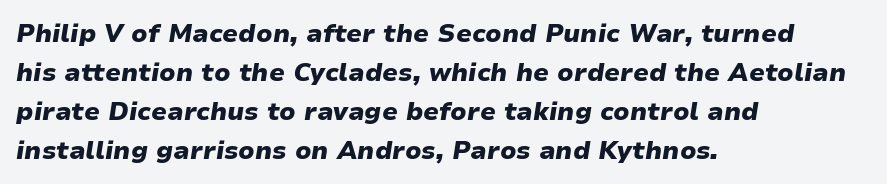
Line spacing here is normal. The text carries the slant typical of an italic or oblique font. Alignment: flush left. The zone under the glyphs is completely vacant. Students, this is bold: see how much ink each stroke carries. In terms of letterspacing, this is plain default setting.
